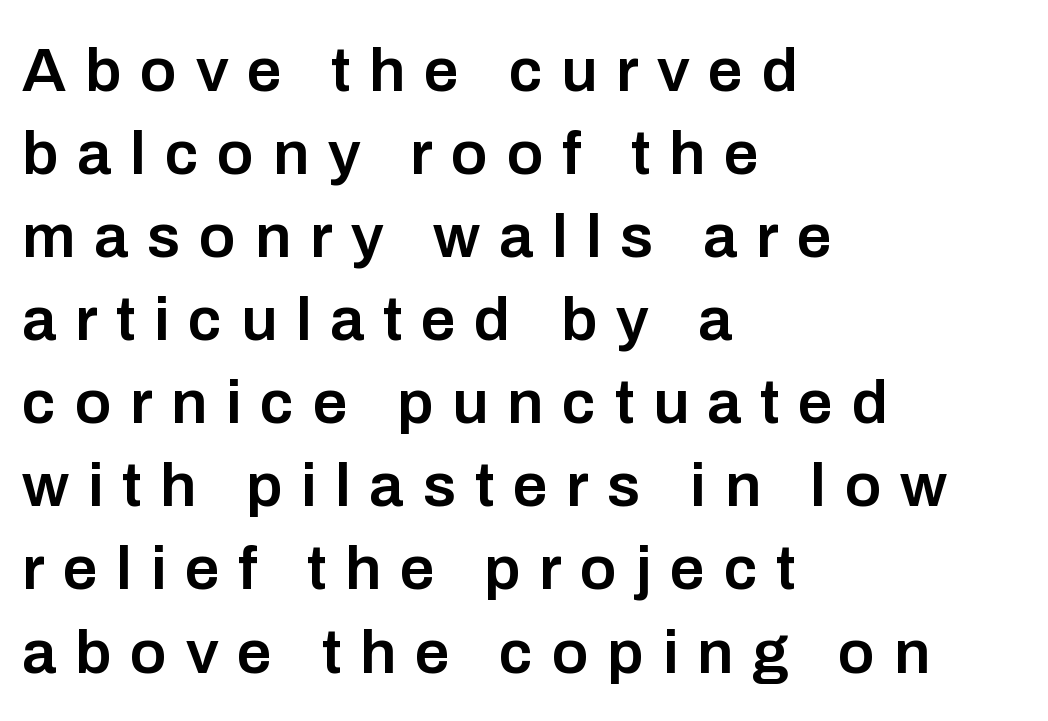
The image shows 62 px semibold sans-serif type, upright; set left-aligned, normal line spacing (1.34x), unusually wide letter spacing (+0.3 em), not underlined; low stroke contrast and a medium x-height.
